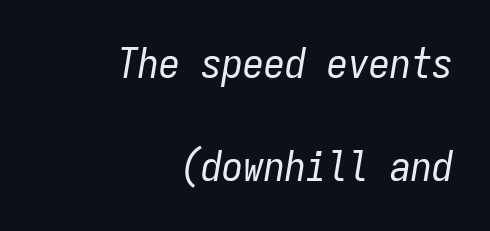
{"italic": "yes", "lean": "right", "slant_degrees": 9, "bold": "no", "weight": "regular", "width": "condensed", "stroke_contrast": "low", "x_height": "medium", "monospaced": "yes", "underline": "no", "align": "right", "line_spacing": "loose", "line_spacing_ratio": 2.46, "letter_spacing": "normal", "letter_spacing_em": 0.0, "glyph_px": 42}
